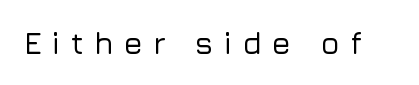
{"serif": "no", "italic": "no", "width": "normal", "stroke_contrast": "low", "x_height": "medium", "monospaced": "no", "underline": "no", "letter_spacing": "wide", "letter_spacing_em": 0.33, "glyph_px": 31}
